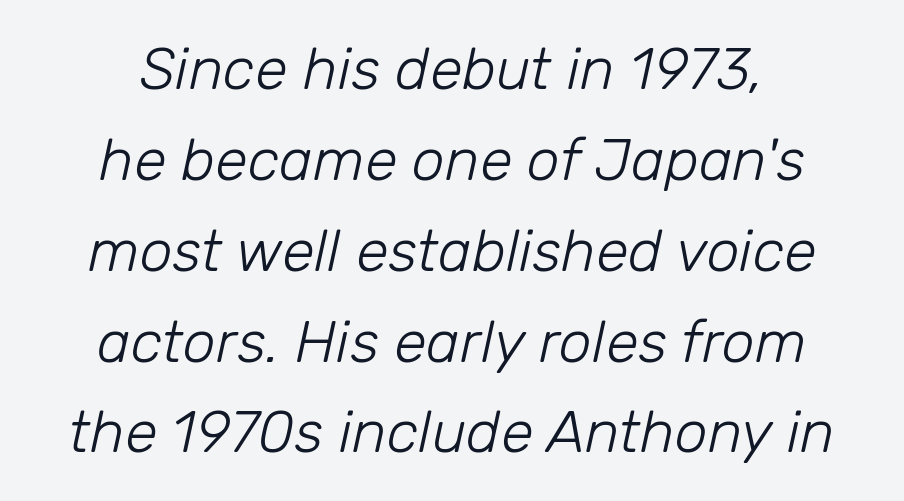
The image shows 59 px light type, italic (leaning right); set centered, normal line spacing (1.54x), normal letter spacing, not underlined; low stroke contrast and a medium x-height.
